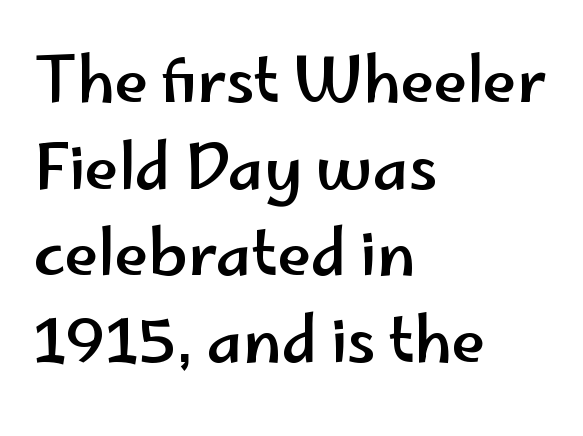
Each letter's strokes conclude bluntly, with no projecting serifs. Regular leading. You could not count columns in this text — the font is proportionally spaced. Beneath every word, the page is bare. The passage is arranged the way most books set body copy — flush left. Do the letters lean? They stand straight.
